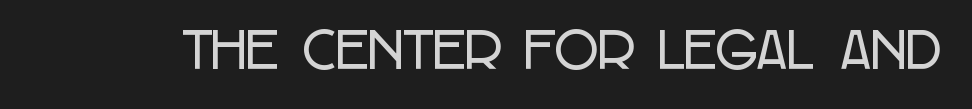
Here the designer chose a conventional face with non-uniform glyph widths. Quick note: not italic, upright. Letterform terminals end flat and unadorned throughout the passage. Has an underline been added? It has not. Honestly, the letter spacing is just normal — you wouldn't notice it.
